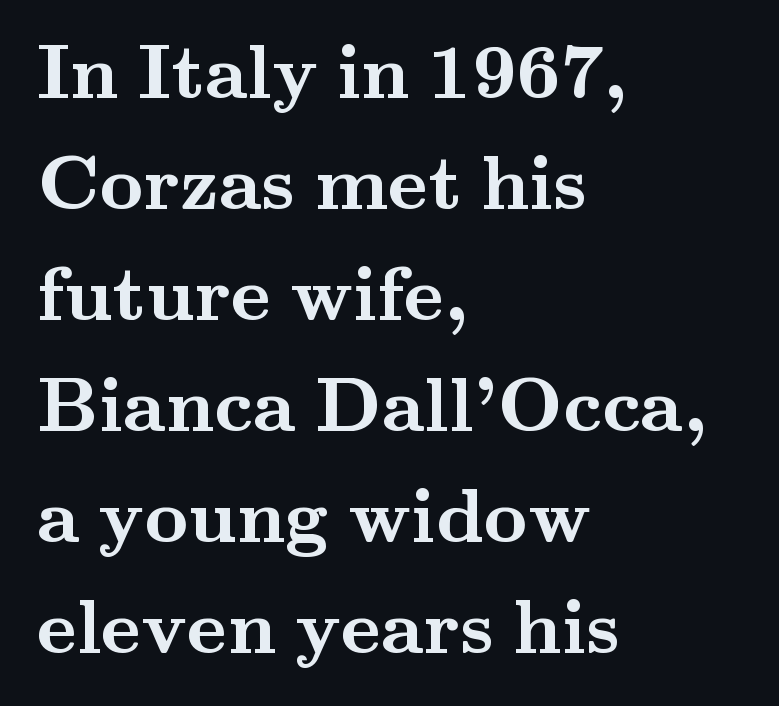
The lettering holds an erect, upright posture throughout. Plenty of ink on the page — the face is bold. Letter spacing: default. Any mark beneath the type? The region is blank. This sample has the flowing, uneven cadence of proportional lettering. Are there feet on the stems? There are — it's a serif.
